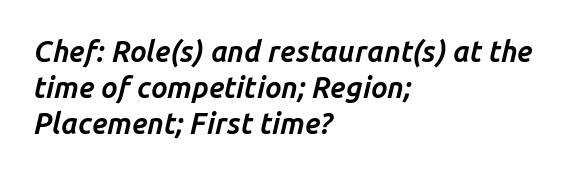
Q: Is the text bold? A: Yes.
Q: Is the text italic (slanted)? A: Yes, it leans right by about 14 degrees.
Q: Is the text underlined? A: No.
Q: How is the paragraph aligned? A: Left-aligned.
Q: Is the spacing between letters normal or unusually wide? A: Normal.
Q: Width (condensed, normal, or wide)? A: Normal.
Q: Stroke contrast? A: Low.
Q: x-height? A: Medium.
Q: Monospaced? A: No.
